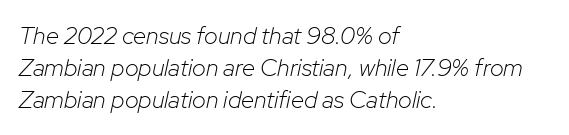
The rag falls on the right side of this text block. Just letters on the line, the space beneath them empty. Quick note: interline space is typical. Tracking here is standard; glyphs follow each other at the usual distance.
